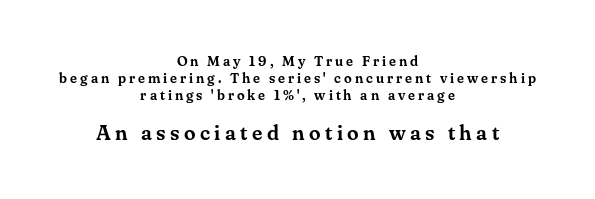
{"italic": "no", "underline": "no", "align": "center", "line_spacing_ratio": 1.2, "letter_spacing": "wide", "letter_spacing_em": 0.21, "larger_block": "second", "size_ratio": 1.5, "glyph_px": 21}
